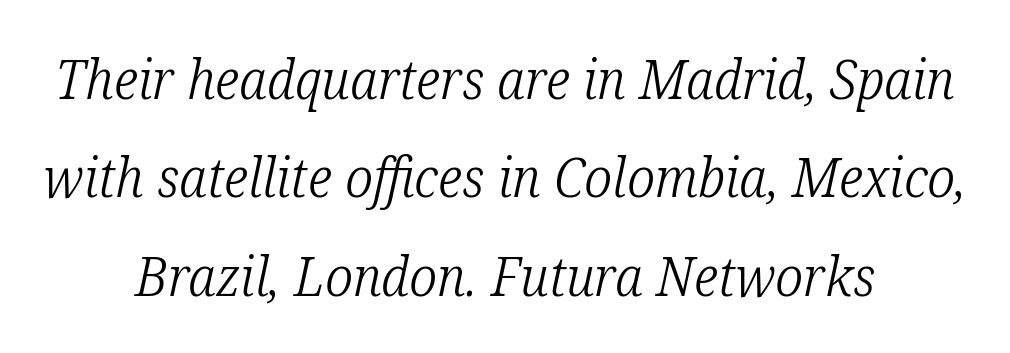
Q: Is the text bold? A: No.
Q: Is the text italic (slanted)? A: Yes, it leans right by about 12 degrees.
Q: Is the typeface a serif or a sans-serif typeface? A: Serif.
Q: Is the text underlined? A: No.
Q: How is the paragraph aligned? A: Centered.
Q: Is the spacing between letters normal or unusually wide? A: Normal.
Q: Width (condensed, normal, or wide)? A: Condensed.
Q: Stroke contrast? A: Low.
Q: x-height? A: Medium.
Q: Monospaced? A: No.
